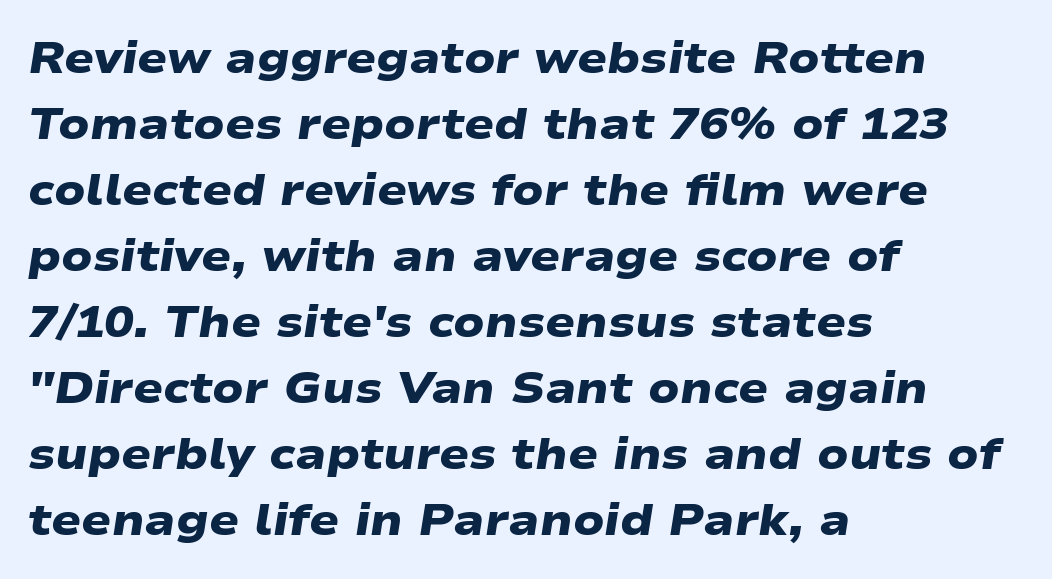
The sample has been set heavy, in full bold. Standard letterfit; no display-style spreading of the glyphs. Normally led — the rows are evenly, conventionally spaced. Does the type have serifs? No, each stem ends abruptly.
